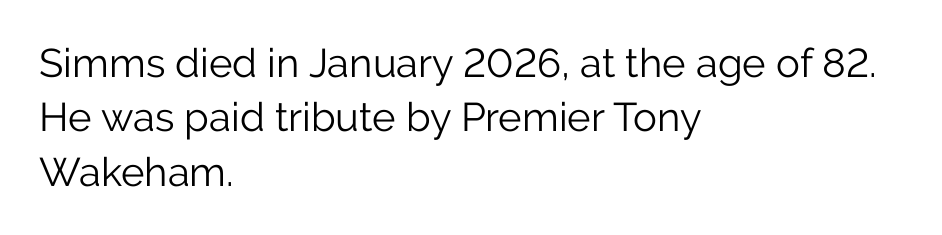
Leftover space on each line is placed entirely after the last word. The lines sit at an ordinary, default distance from one another. Tall strokes in this sample are plumb rather than angled. The glyphs are unaccompanied by any horizontal stroke below them.
